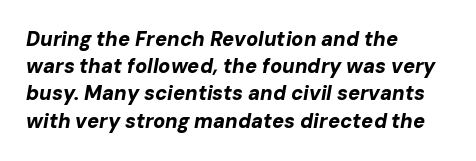
The setting favours the left margin, as ordinary paragraphs usually do. One glance says typical: line gaps are just what's usual. Nobody drew a line under any word here. Quick note: italic. The typesetting leans heavy: a genuine bold. A typesetter would call this zero additional tracking.
